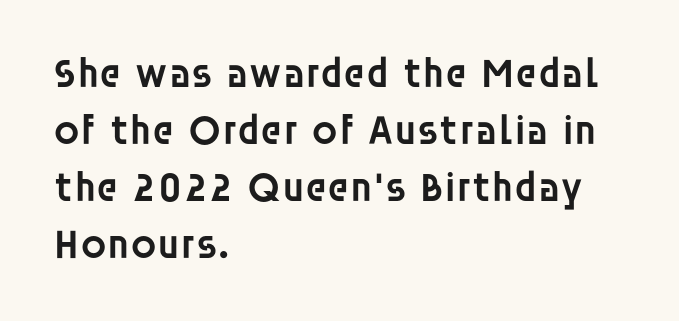
Nothing sits at the stroke ends, so this counts as sans-serif. Inter-character spacing is left at the font's built-in metrics. The glyphs are unaccompanied by any horizontal stroke below them. The rendering uses natural spacing where letterforms have individual widths. Look at the stroke-to-counter ratio: somewhat heavy, a semibold.
